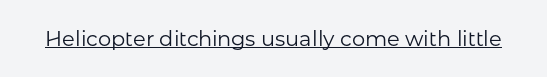
The image shows 21 px text type, upright; set normal letter spacing, underlined.
